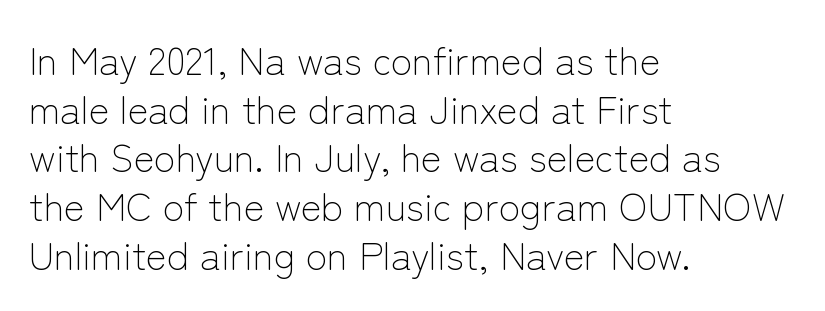
{"serif": "no", "italic": "no", "bold": "no", "weight": "light", "width": "normal", "stroke_contrast": "low", "x_height": "medium", "monospaced": "no", "underline": "no", "align": "left", "line_spacing": "normal", "line_spacing_ratio": 1.25, "letter_spacing": "normal", "letter_spacing_em": 0.0, "glyph_px": 39}
